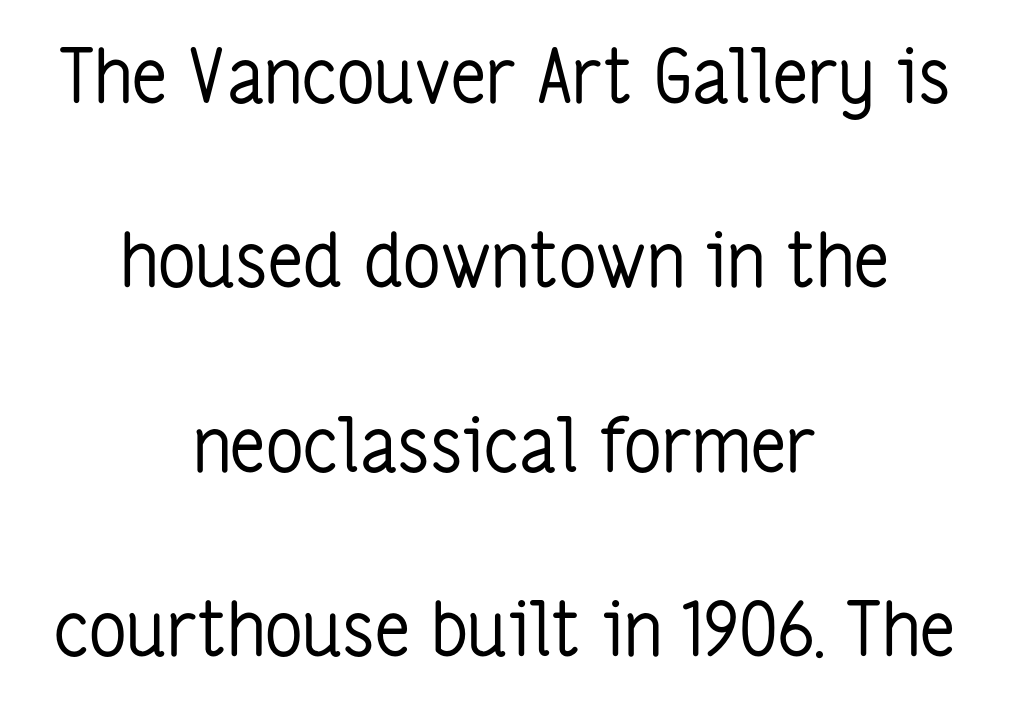
Q: Is the text bold? A: No.
Q: Is the text italic (slanted)? A: No, it is upright.
Q: Is the typeface a serif or a sans-serif typeface? A: Sans-serif.
Q: Is the text underlined? A: No.
Q: How is the paragraph aligned? A: Centered.
Q: Is the spacing between letters normal or unusually wide? A: Normal.
Q: Is the spacing between lines tight, normal or loose? A: Loose.
Q: Width (condensed, normal, or wide)? A: Condensed.
Q: Stroke contrast? A: Low.
Q: x-height? A: Medium.
Q: Monospaced? A: No.
